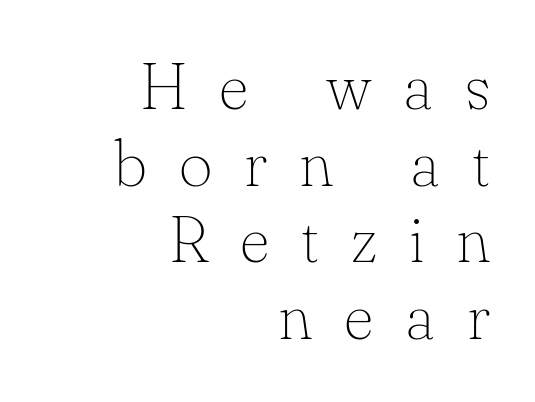
Q: Is the text bold? A: No.
Q: Is the text italic (slanted)? A: No, it is upright.
Q: Is the typeface a serif or a sans-serif typeface? A: Serif.
Q: Is the text underlined? A: No.
Q: How is the paragraph aligned? A: Right-aligned.
Q: Is the spacing between letters normal or unusually wide? A: Unusually wide.
Q: Width (condensed, normal, or wide)? A: Normal.
Q: Stroke contrast? A: Low.
Q: x-height? A: Small.
Q: Monospaced? A: No.
